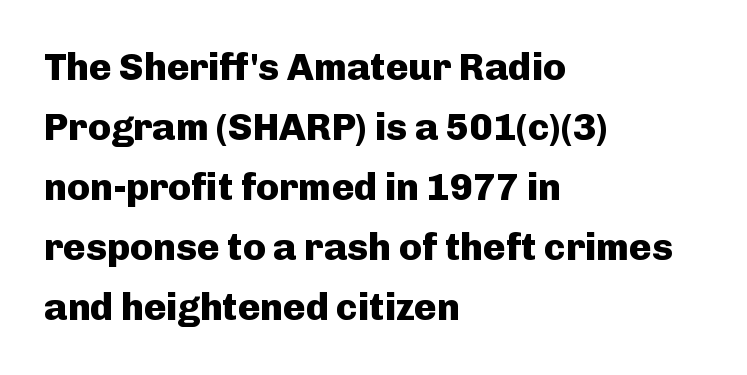
{"serif": "no", "italic": "no", "bold": "yes", "weight": "heavy", "width": "normal", "stroke_contrast": "low", "x_height": "medium", "monospaced": "no", "underline": "no", "align": "left", "line_spacing": "normal", "line_spacing_ratio": 1.58, "letter_spacing": "normal", "letter_spacing_em": 0.0, "glyph_px": 38}
